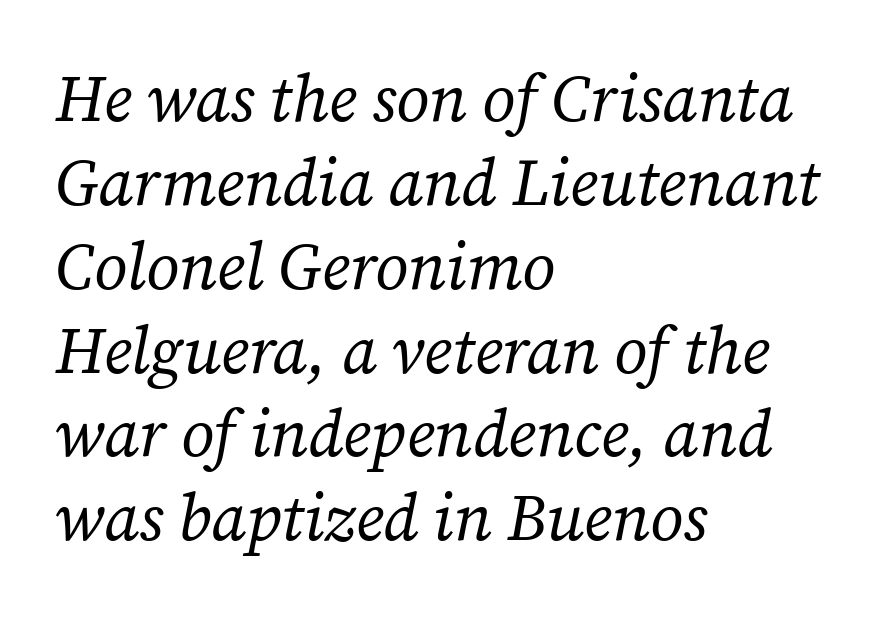
The image shows 65 px regular-weight serif type, italic (leaning right); set left-aligned, normal line spacing (1.29x), normal letter spacing, not underlined; low stroke contrast and a medium x-height.
